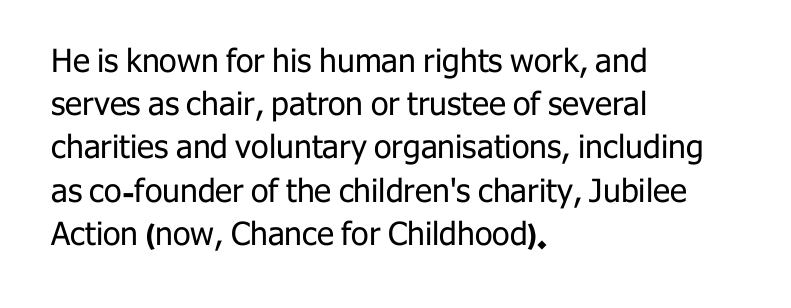
Q: Is the text bold? A: No.
Q: Is the text italic (slanted)? A: No, it is upright.
Q: Is the typeface a serif or a sans-serif typeface? A: Sans-serif.
Q: Is the text underlined? A: No.
Q: How is the paragraph aligned? A: Left-aligned.
Q: Is the spacing between letters normal or unusually wide? A: Normal.
Q: Is the spacing between lines tight, normal or loose? A: Normal.
Q: Width (condensed, normal, or wide)? A: Normal.
Q: Stroke contrast? A: Low.
Q: x-height? A: Medium.
Q: Monospaced? A: No.
